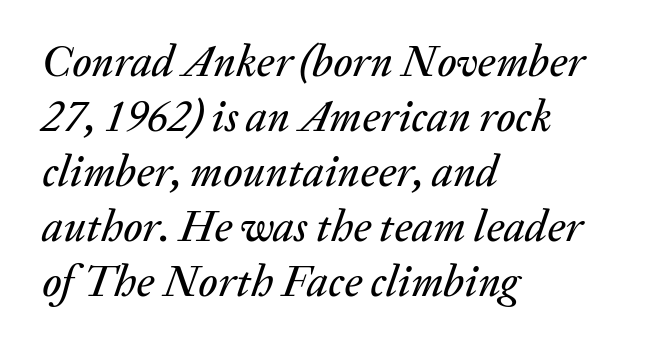
The image shows 44 px text type, italic (leaning right); set left-aligned, normal line spacing (1.25x), normal letter spacing, not underlined; medium stroke contrast and a medium x-height.
